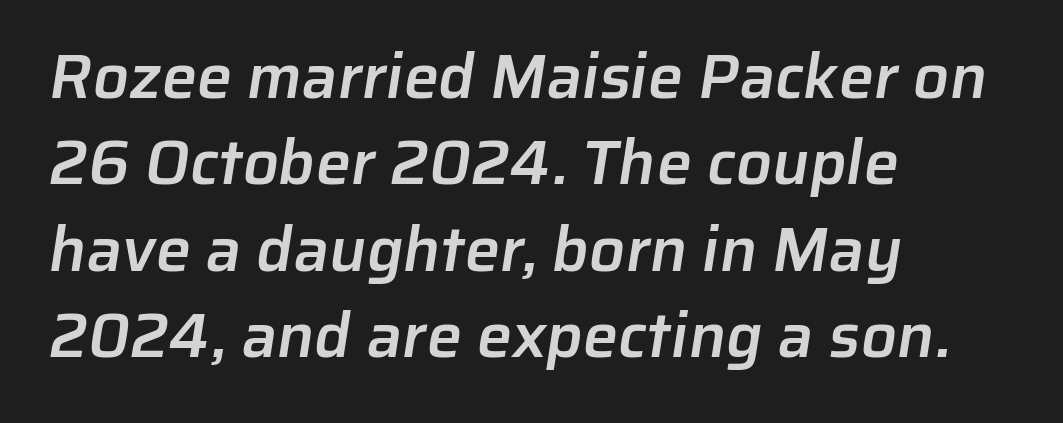
Q: Is the text bold? A: Semi-bold.
Q: Is the typeface a serif or a sans-serif typeface? A: Sans-serif.
Q: Is the text underlined? A: No.
Q: How is the paragraph aligned? A: Left-aligned.
Q: Is the spacing between letters normal or unusually wide? A: Normal.
Q: Is the spacing between lines tight, normal or loose? A: Normal.
Q: Width (condensed, normal, or wide)? A: Normal.
Q: Stroke contrast? A: Low.
Q: x-height? A: Medium.
Q: Monospaced? A: No.
